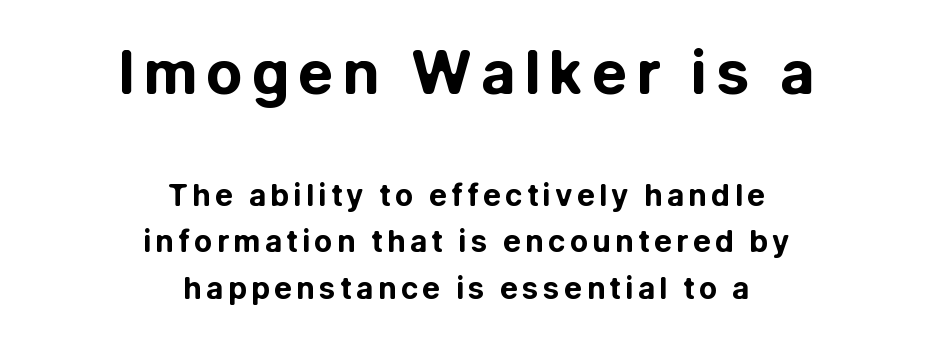
Q: Is the text bold? A: Yes.
Q: Is the text italic (slanted)? A: No, it is upright.
Q: Is the typeface a serif or a sans-serif typeface? A: Sans-serif.
Q: Is the text underlined? A: No.
Q: How is the paragraph aligned? A: Centered.
Q: Is the spacing between lines tight, normal or loose? A: Normal.
Q: Which block of text is set in a larger size, the first (top) or the second (bottom)? A: The first (top) one.
Q: Width (condensed, normal, or wide)? A: Normal.
Q: Stroke contrast? A: Low.
Q: x-height? A: Medium.
Q: Monospaced? A: No.
